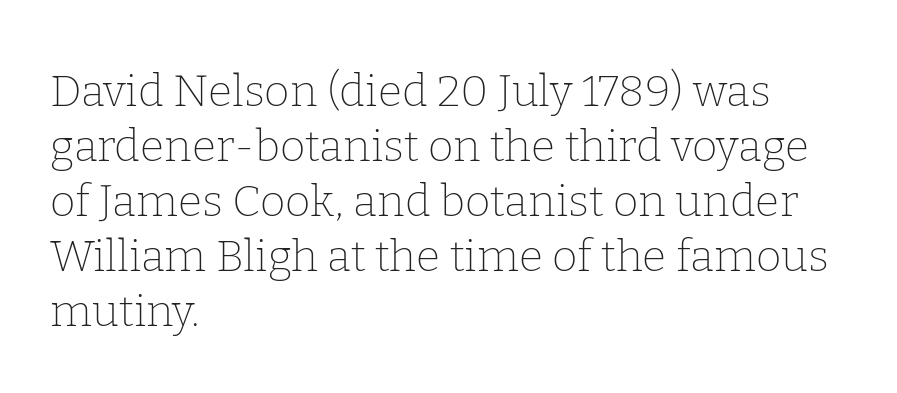
{"serif": "yes", "italic": "no", "bold": "no", "weight": "thin", "width": "normal", "stroke_contrast": "low", "x_height": "medium", "monospaced": "no", "underline": "no", "align": "left", "line_spacing": "normal", "line_spacing_ratio": 1.25, "letter_spacing": "normal", "letter_spacing_em": 0.0, "glyph_px": 44}
